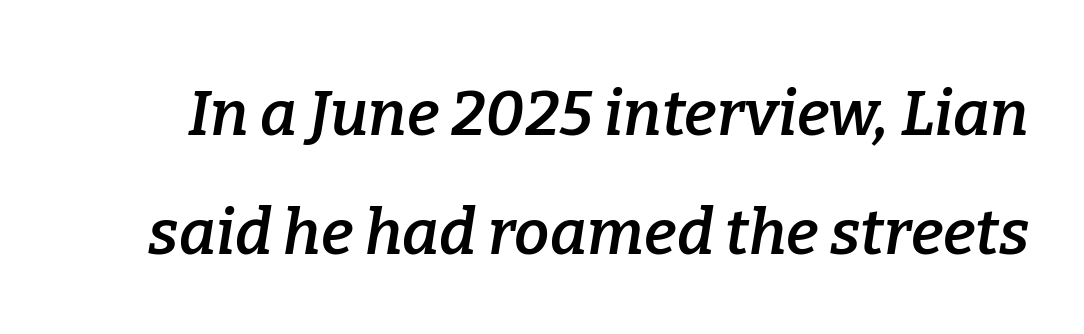
{"serif": "yes", "italic": "yes", "lean": "right", "slant_degrees": 9, "bold": "semi", "weight": "semibold", "width": "normal", "stroke_contrast": "low", "x_height": "medium", "monospaced": "no", "underline": "no", "line_spacing_ratio": 1.89, "letter_spacing": "normal", "letter_spacing_em": 0.0, "glyph_px": 63}
